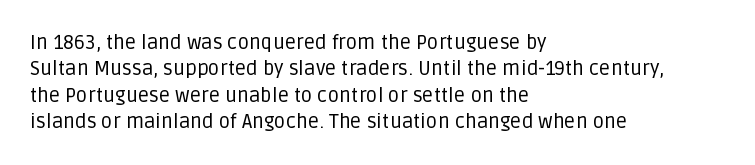
Q: Is the text bold? A: No.
Q: Is the text italic (slanted)? A: No, it is upright.
Q: Is the text underlined? A: No.
Q: How is the paragraph aligned? A: Left-aligned.
Q: Is the spacing between letters normal or unusually wide? A: Normal.
Q: Is the spacing between lines tight, normal or loose? A: Normal.
